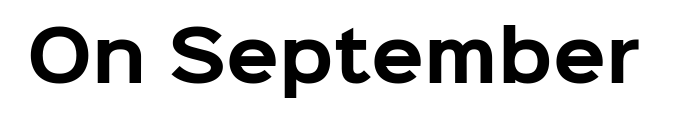
{"serif": "no", "italic": "no", "bold": "yes", "weight": "bold", "width": "normal", "stroke_contrast": "low", "x_height": "medium", "monospaced": "no", "underline": "no", "letter_spacing": "normal", "letter_spacing_em": 0.0, "glyph_px": 69}
